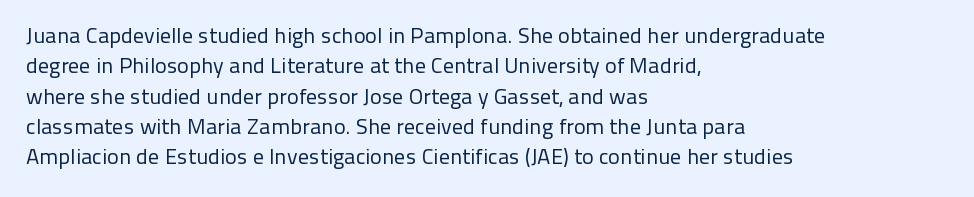
Q: Is the text bold? A: No.
Q: Is the text italic (slanted)? A: No, it is upright.
Q: Is the text underlined? A: No.
Q: How is the paragraph aligned? A: Left-aligned.
Q: Is the spacing between letters normal or unusually wide? A: Normal.
Q: Is the spacing between lines tight, normal or loose? A: Normal.
